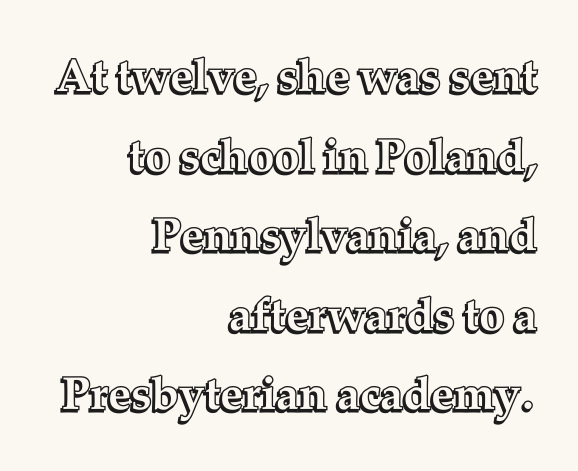
Q: Is the text italic (slanted)? A: No, it is upright.
Q: Is the text underlined? A: No.
Q: How is the paragraph aligned? A: Right-aligned.
Q: Is the spacing between letters normal or unusually wide? A: Normal.
Q: Width (condensed, normal, or wide)? A: Normal.
Q: x-height? A: Medium.
Q: Monospaced? A: No.
